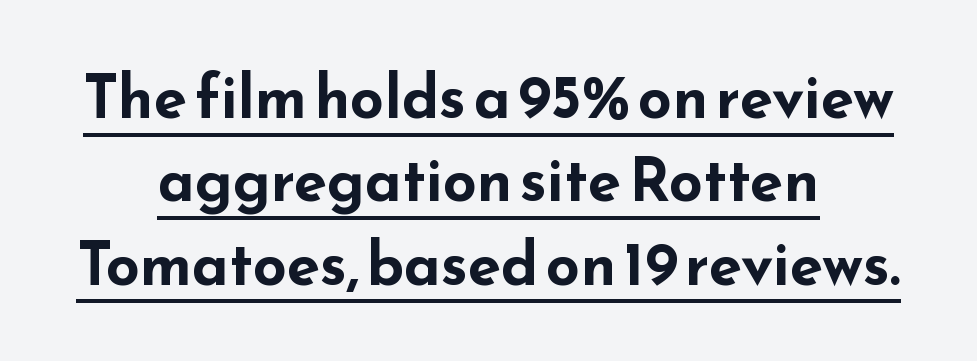
The image shows 60 px bold, wide sans-serif type, upright; set centered, normal line spacing (1.39x), normal letter spacing, underlined; low stroke contrast and a small x-height.
